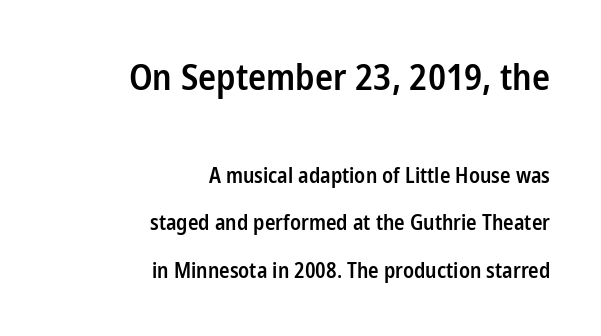
The image shows 36 px semibold, condensed sans-serif type, upright; set right-aligned, loose line spacing (2.24x), normal letter spacing, not underlined; the first (top) block is 1.71x larger; low stroke contrast and a medium x-height.
